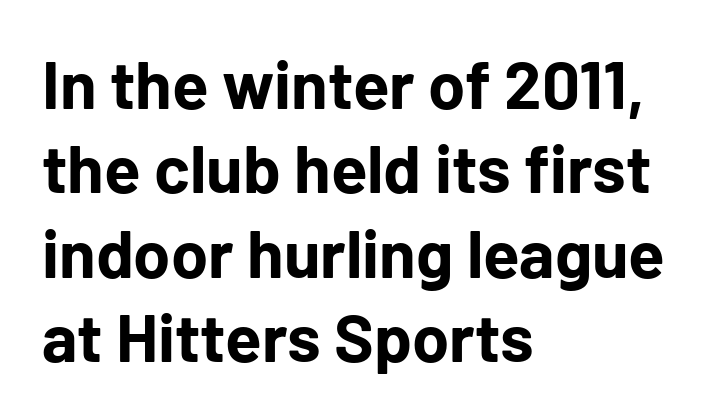
Q: Is the text bold? A: Yes.
Q: Is the text italic (slanted)? A: No, it is upright.
Q: Is the typeface a serif or a sans-serif typeface? A: Sans-serif.
Q: Is the text underlined? A: No.
Q: How is the paragraph aligned? A: Left-aligned.
Q: Is the spacing between letters normal or unusually wide? A: Normal.
Q: Is the spacing between lines tight, normal or loose? A: Normal.
Q: Width (condensed, normal, or wide)? A: Normal.
Q: Stroke contrast? A: Low.
Q: x-height? A: Medium.
Q: Monospaced? A: No.
